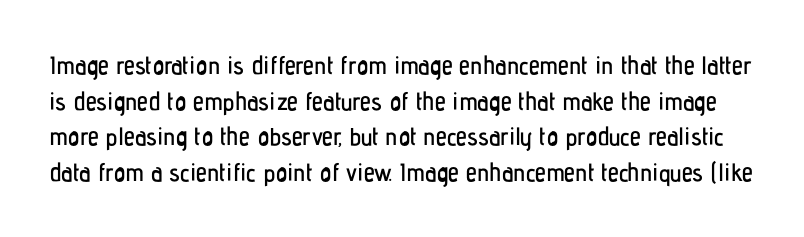
The type sits square on the baseline with zero lean. Anything drawn beneath the words? Only blank space. Leading: standard. Tracking here is standard; glyphs follow each other at the usual distance.
